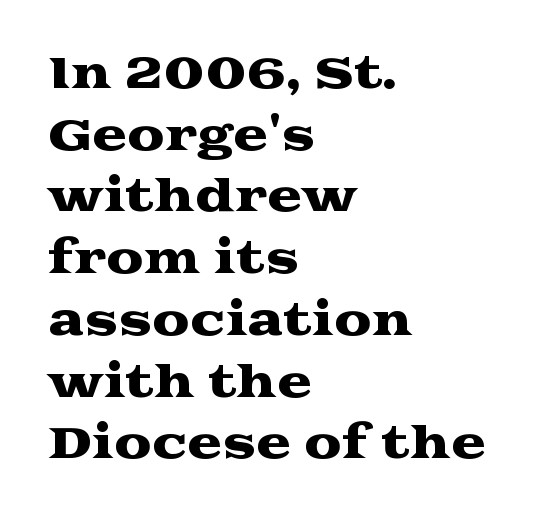
Q: Is the text italic (slanted)? A: No, it is upright.
Q: Is the typeface a serif or a sans-serif typeface? A: Serif.
Q: Is the text underlined? A: No.
Q: How is the paragraph aligned? A: Left-aligned.
Q: Is the spacing between letters normal or unusually wide? A: Normal.
Q: Is the spacing between lines tight, normal or loose? A: Normal.
Q: Width (condensed, normal, or wide)? A: Wide.
Q: Stroke contrast? A: Medium.
Q: x-height? A: Medium.
Q: Monospaced? A: No.
